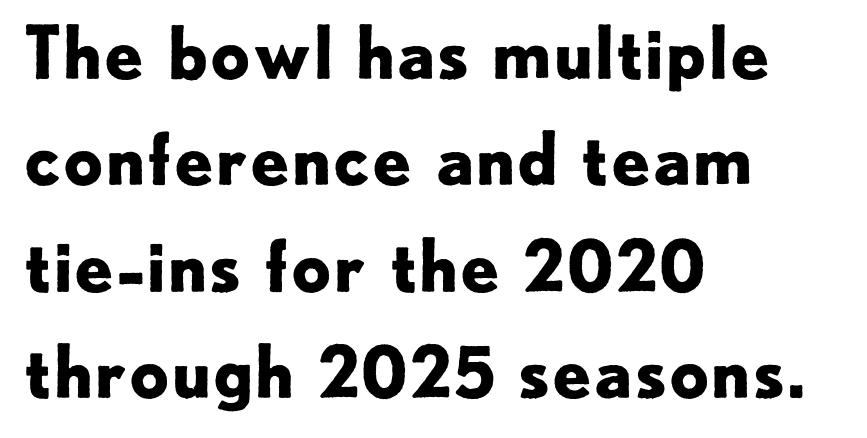
Q: Is the text bold? A: Yes.
Q: Is the text italic (slanted)? A: No, it is upright.
Q: Is the typeface a serif or a sans-serif typeface? A: Sans-serif.
Q: Is the text underlined? A: No.
Q: How is the paragraph aligned? A: Left-aligned.
Q: Is the spacing between letters normal or unusually wide? A: Normal.
Q: Is the spacing between lines tight, normal or loose? A: Normal.
Q: Width (condensed, normal, or wide)? A: Normal.
Q: Stroke contrast? A: Low.
Q: x-height? A: Small.
Q: Monospaced? A: No.
